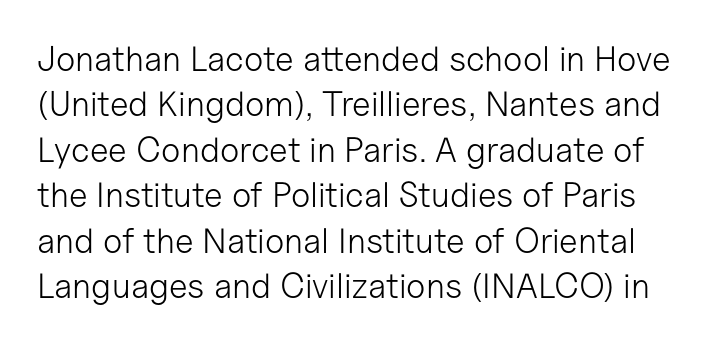
Q: Is the text bold? A: No.
Q: Is the text italic (slanted)? A: No, it is upright.
Q: Is the typeface a serif or a sans-serif typeface? A: Sans-serif.
Q: Is the text underlined? A: No.
Q: Is the spacing between letters normal or unusually wide? A: Normal.
Q: Is the spacing between lines tight, normal or loose? A: Normal.
Q: Width (condensed, normal, or wide)? A: Normal.
Q: Stroke contrast? A: Low.
Q: x-height? A: Medium.
Q: Monospaced? A: No.
